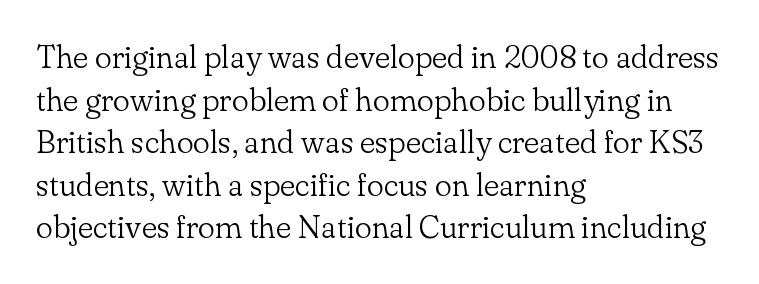
Q: Is the text bold? A: No.
Q: Is the text italic (slanted)? A: No, it is upright.
Q: Is the typeface a serif or a sans-serif typeface? A: Serif.
Q: Is the text underlined? A: No.
Q: How is the paragraph aligned? A: Left-aligned.
Q: Is the spacing between letters normal or unusually wide? A: Normal.
Q: Is the spacing between lines tight, normal or loose? A: Normal.
Q: Width (condensed, normal, or wide)? A: Normal.
Q: Stroke contrast? A: Low.
Q: x-height? A: Small.
Q: Monospaced? A: No.
